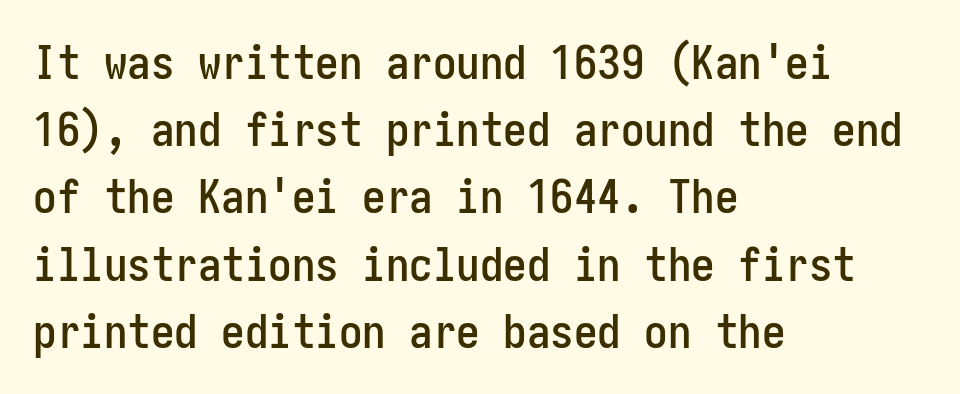
{"serif": "no", "italic": "no", "width": "condensed", "stroke_contrast": "low", "x_height": "medium", "underline": "no", "align": "left", "line_spacing": "normal", "line_spacing_ratio": 1.43, "letter_spacing": "normal", "letter_spacing_em": 0.0, "glyph_px": 47}
